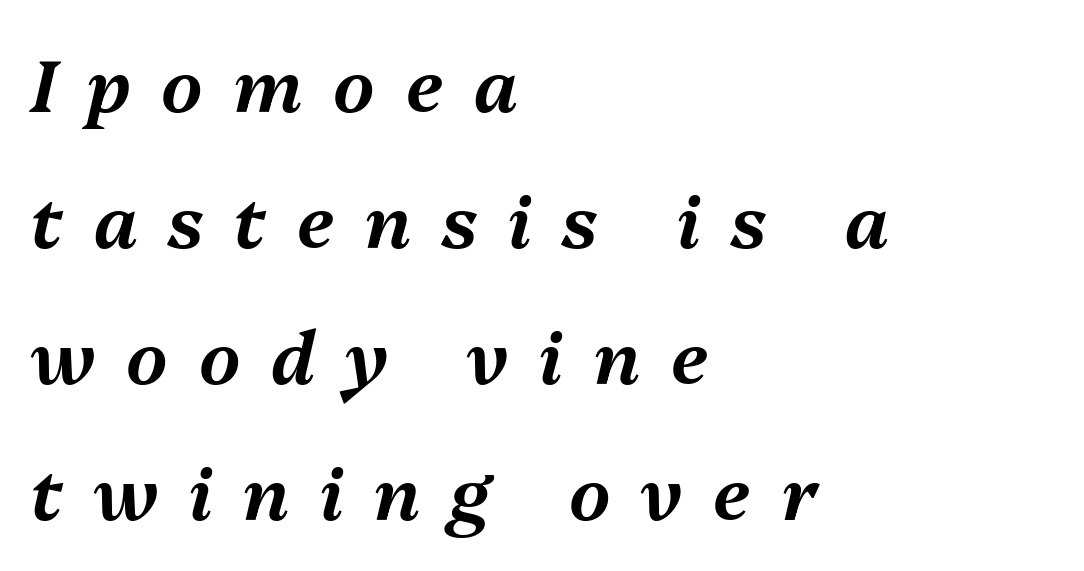
The face used here is rendered with a markedly widened letterfit. Line starts are locked; line ends wander. The whole block is typeset with a tilt. Proportional: the letters do not fall into vertical columns. Check the space under the baseline: it is left empty.
